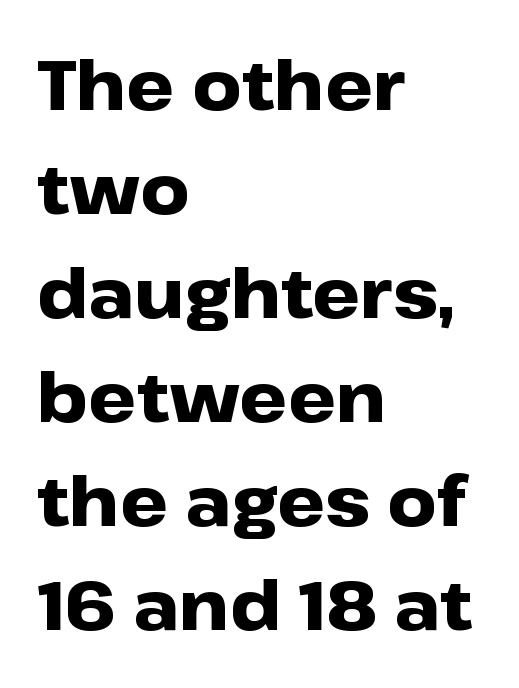
The image shows 68 px heavy, wide sans-serif type, upright; set left-aligned, normal line spacing (1.53x), normal letter spacing, not underlined; low stroke contrast and a medium x-height.
